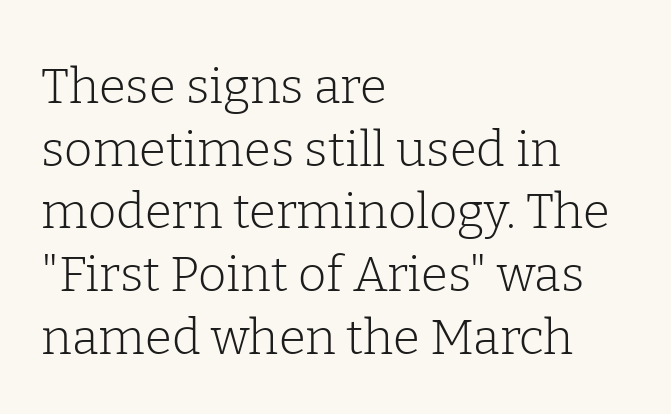
Posture: upright roman. This is serif lettering, the kind often seen in printed books. Summary of vertical rhythm: regular, with standard interline spacing. The strokes carry an ordinary text weight at most. The line texture is even and compact thanks to regular tracking. Layout note: lines flush left.
